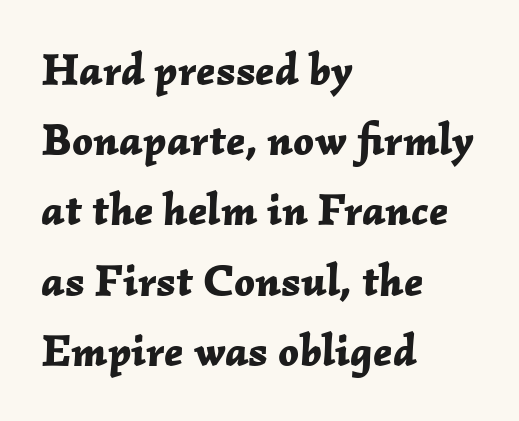
The image shows 45 px bold type, italic (leaning right); set left-aligned, normal line spacing (1.56x), normal letter spacing, not underlined; low stroke contrast and a medium x-height.
